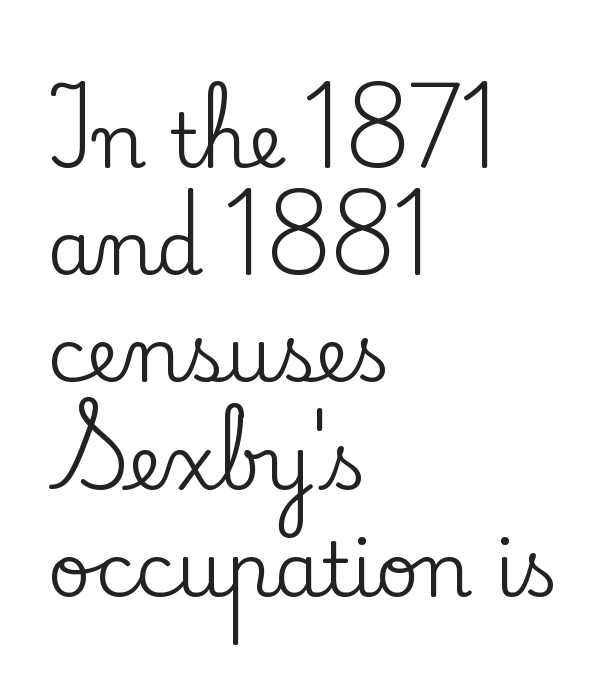
Q: Is the text italic (slanted)? A: No, it is upright.
Q: Is the typeface a serif or a sans-serif typeface? A: Serif.
Q: Is the text underlined? A: No.
Q: How is the paragraph aligned? A: Left-aligned.
Q: Is the spacing between letters normal or unusually wide? A: Normal.
Q: Is the spacing between lines tight, normal or loose? A: Normal.
Q: Width (condensed, normal, or wide)? A: Normal.
Q: Stroke contrast? A: Low.
Q: x-height? A: Small.
Q: Monospaced? A: No.
